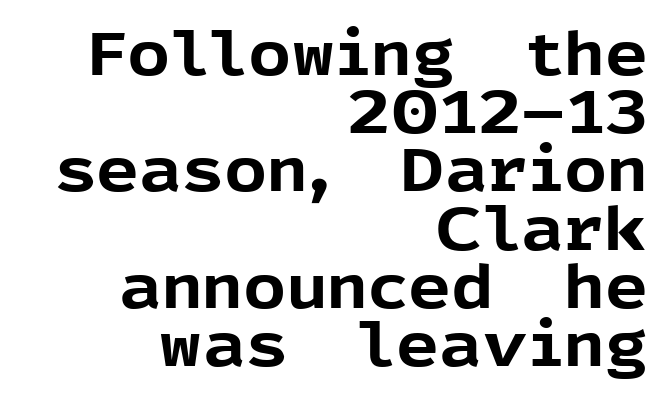
Typographic density is high because the face is bold. Think of a printed novel: that variable character pitch is what you see here. A student would call this right alignment; a typographer would say flush right, rag left. The glyphs in this specimen are sans serif. Here the glyphs are tracked normally, forming tight word shapes.
